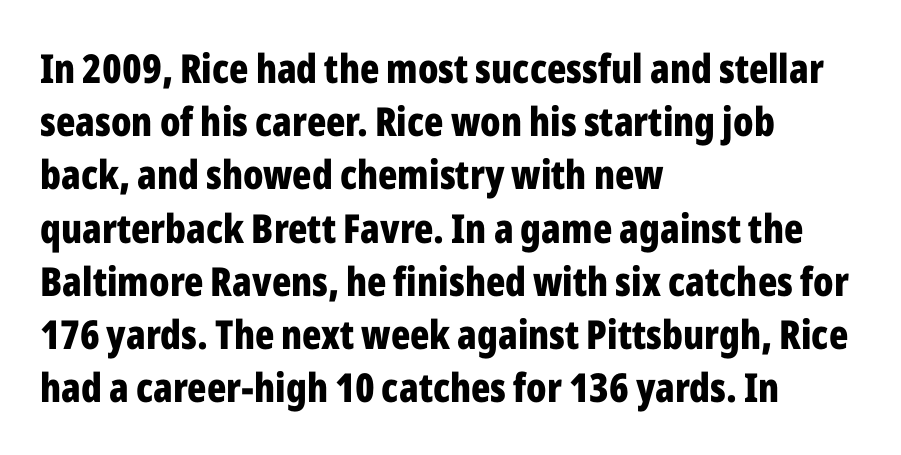
{"serif": "no", "italic": "no", "bold": "yes", "weight": "bold", "width": "condensed", "stroke_contrast": "low", "x_height": "medium", "monospaced": "no", "underline": "no", "align": "left", "line_spacing": "normal", "line_spacing_ratio": 1.33, "letter_spacing": "normal", "letter_spacing_em": 0.0, "glyph_px": 40}
